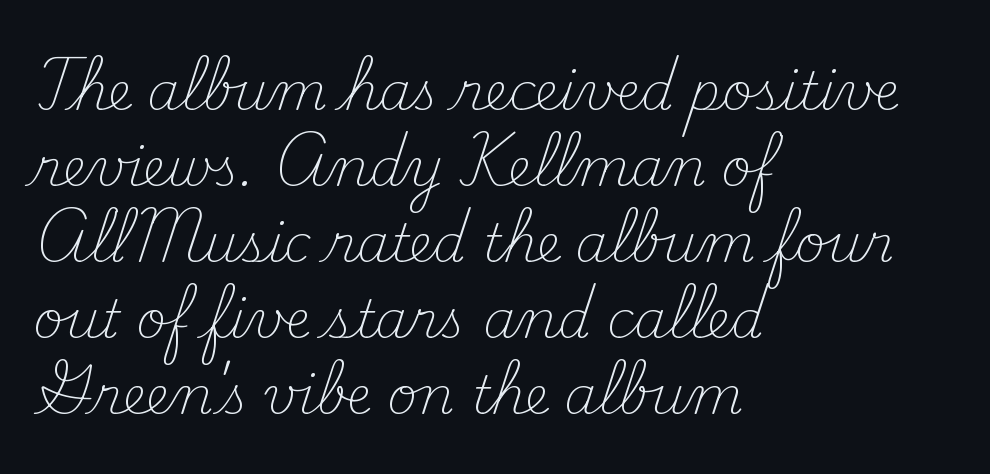
Q: Is the text bold? A: No.
Q: Is the text italic (slanted)? A: Yes.
Q: Is the typeface a serif or a sans-serif typeface? A: Serif.
Q: Is the text underlined? A: No.
Q: How is the paragraph aligned? A: Left-aligned.
Q: Is the spacing between letters normal or unusually wide? A: Normal.
Q: Is the spacing between lines tight, normal or loose? A: Normal.
Q: Width (condensed, normal, or wide)? A: Normal.
Q: Stroke contrast? A: Medium.
Q: x-height? A: Small.
Q: Monospaced? A: No.
